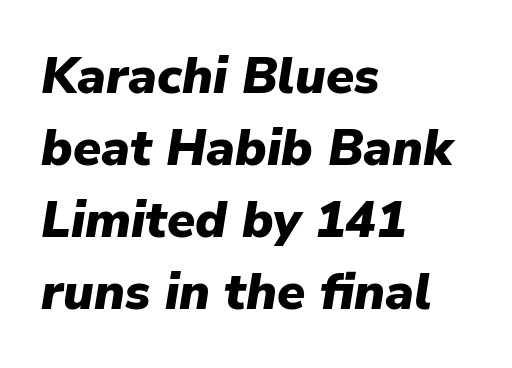
The image shows 51 px heavy type, italic (leaning right); set left-aligned, normal line spacing (1.41x), normal letter spacing, not underlined; low stroke contrast and a medium x-height.
